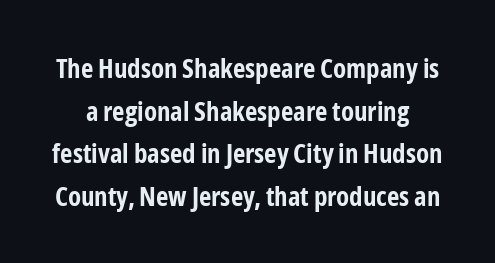
Weight: bold. The type sits square on the baseline with zero lean. A clean baseline with only descenders dipping below it. Regular leading. Tracking value appears to be zero — textbook default spacing.
